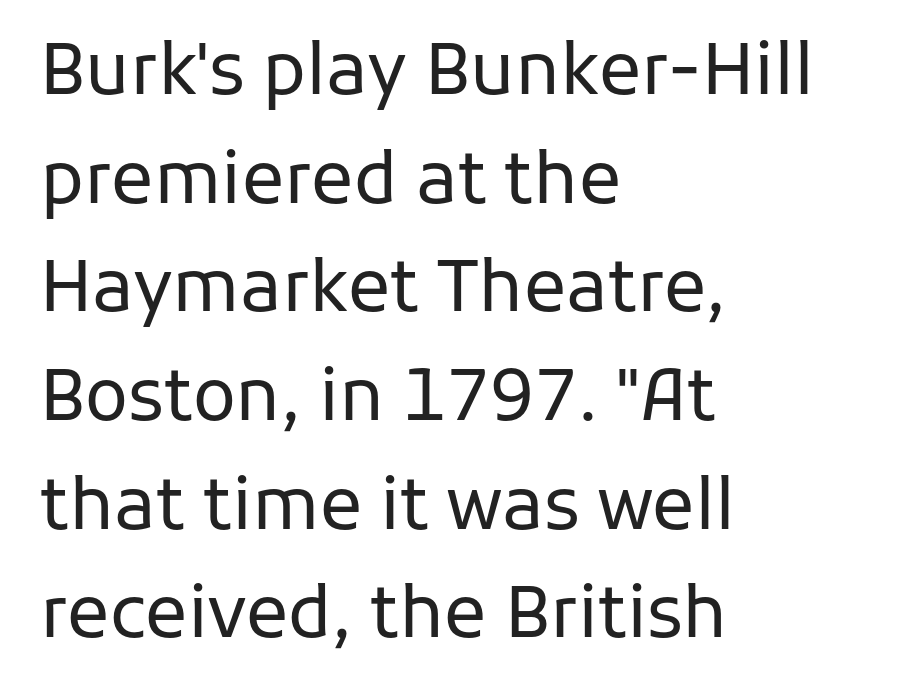
Examine the stroke ends and you'll find no serifs. This sample uses an upright cut, with every glyph sitting square on the baseline. Reading down the block, your eye returns to a fixed left position each line. This sample has the flowing, uneven cadence of proportional lettering.
